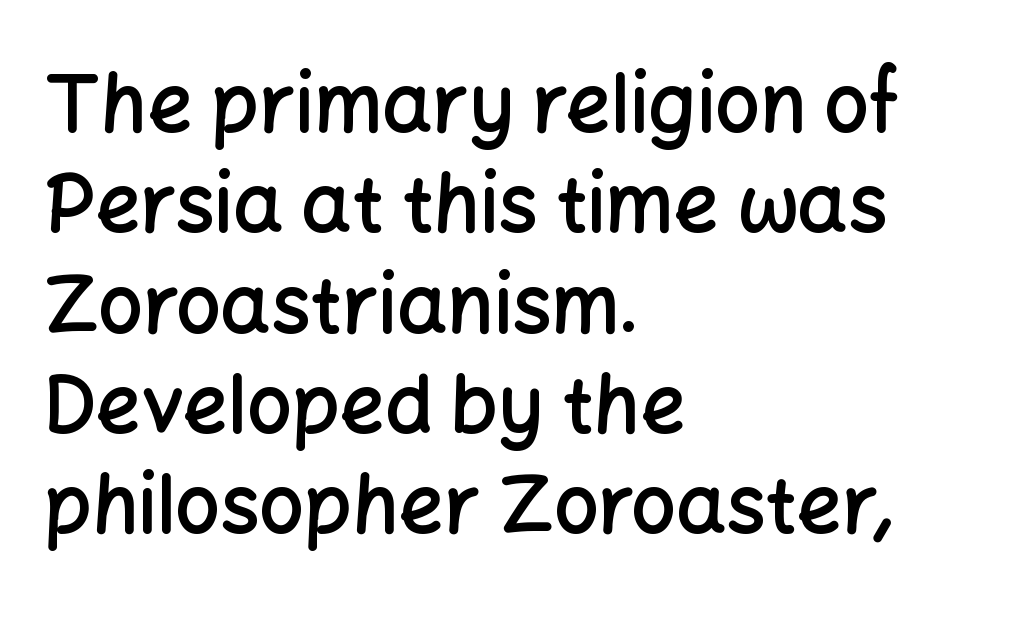
The image shows 79 px semibold sans-serif type, upright; set left-aligned, normal line spacing (1.27x), normal letter spacing, not underlined; low stroke contrast and a medium x-height.
